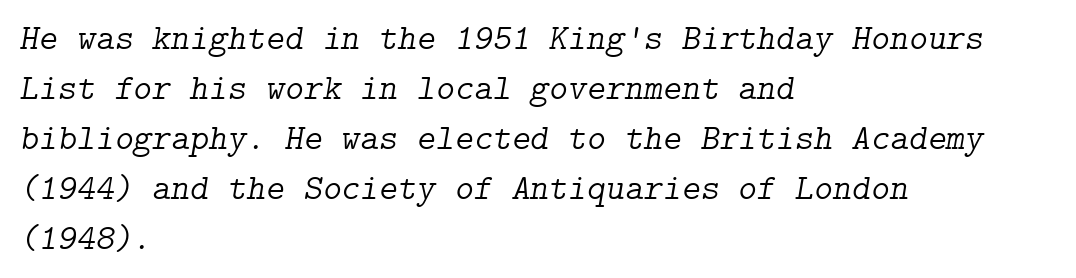
{"serif": "yes", "italic": "yes", "lean": "right", "slant_degrees": 9, "bold": "no", "weight": "light", "width": "normal", "stroke_contrast": "low", "x_height": "medium", "underline": "no", "align": "left", "line_spacing": "normal", "line_spacing_ratio": 1.39, "letter_spacing": "normal", "letter_spacing_em": 0.0, "glyph_px": 36}
